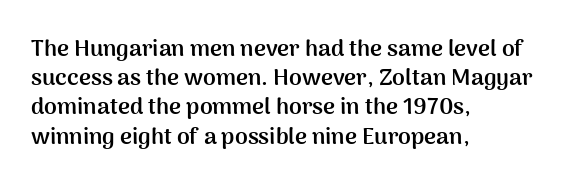
Q: Is the text bold? A: Yes.
Q: Is the text italic (slanted)? A: No, it is upright.
Q: Is the text underlined? A: No.
Q: How is the paragraph aligned? A: Left-aligned.
Q: Is the spacing between letters normal or unusually wide? A: Normal.
Q: Is the spacing between lines tight, normal or loose? A: Normal.
